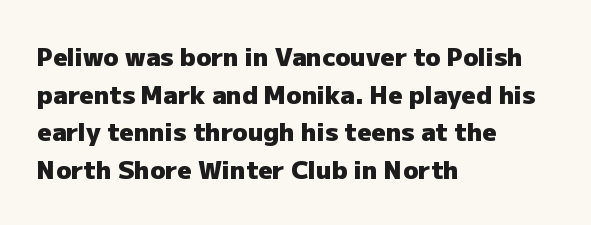
The image shows 25 px bold type, upright; set left-aligned, normal line spacing (1.51x), normal letter spacing, not underlined.
